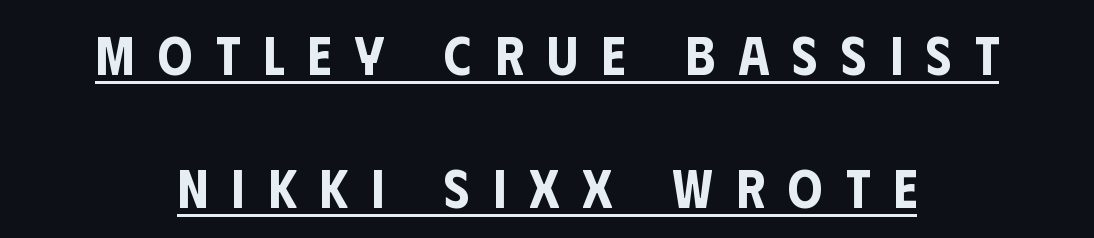
Q: Is the text italic (slanted)? A: No, it is upright.
Q: Is the typeface a serif or a sans-serif typeface? A: Sans-serif.
Q: Is the text underlined? A: Yes.
Q: Is the spacing between letters normal or unusually wide? A: Unusually wide.
Q: Is the spacing between lines tight, normal or loose? A: Loose.
Q: Width (condensed, normal, or wide)? A: Condensed.
Q: Stroke contrast? A: Low.
Q: x-height? A: Large.
Q: Monospaced? A: No.
